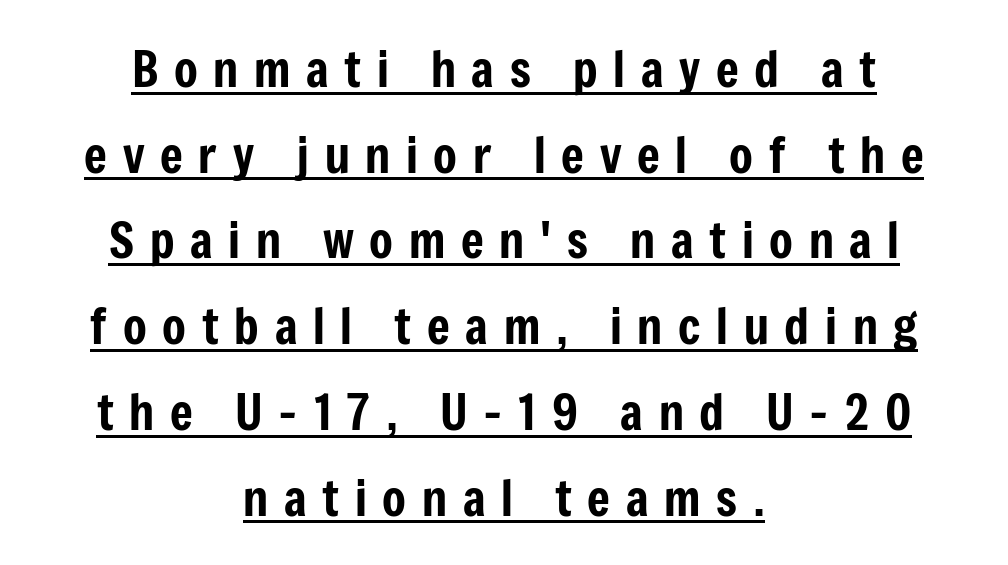
This sample has the flowing, uneven cadence of proportional lettering. The specimen reads as upright at a glance. The font family rendered here belongs to the sans-serif group. A baseline rule has been typeset under these characters. Caption: multi-line text, centered on the measure. Honestly, the letter spacing is so wide it's the main thing you notice.
